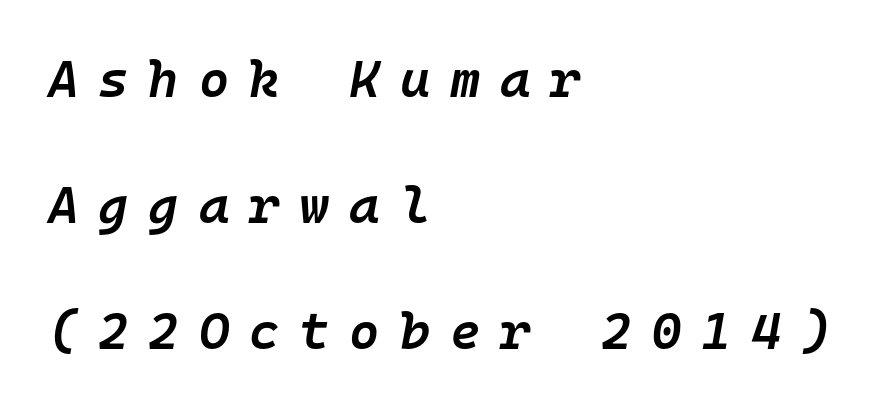
Q: Is the text bold? A: Semi-bold.
Q: Is the text italic (slanted)? A: Yes, it leans right by about 10 degrees.
Q: Is the text underlined? A: No.
Q: How is the paragraph aligned? A: Left-aligned.
Q: Is the spacing between letters normal or unusually wide? A: Unusually wide.
Q: Is the spacing between lines tight, normal or loose? A: Loose.
Q: Width (condensed, normal, or wide)? A: Normal.
Q: Stroke contrast? A: Low.
Q: x-height? A: Medium.
Q: Monospaced? A: Yes.
